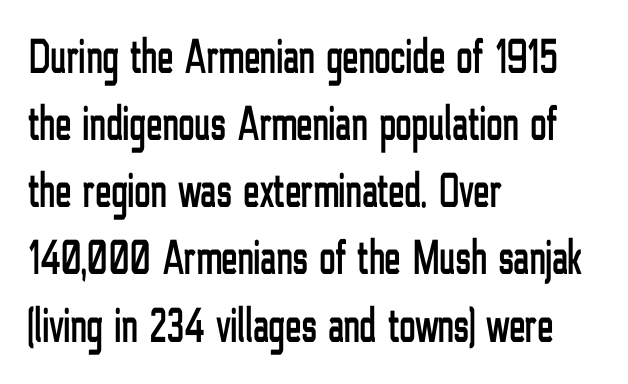
The space directly below the letters is spotless. The letters sit at their default tracking, neither squeezed nor spread. Horizontal bands of white between lines are of average thickness. Unlike italic type, these characters show no tilt at all. Reading down the block, your eye returns to a fixed left position each line. The glyphs in this specimen are sans serif.
